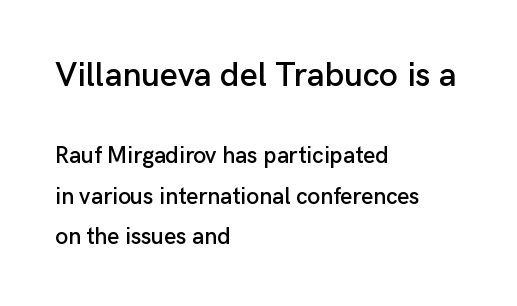
The image shows 34 px sans-serif type, upright; set left-aligned, line spacing 1.76x, normal letter spacing, not underlined; the first (top) block is 1.48x larger; low stroke contrast and a medium x-height.
